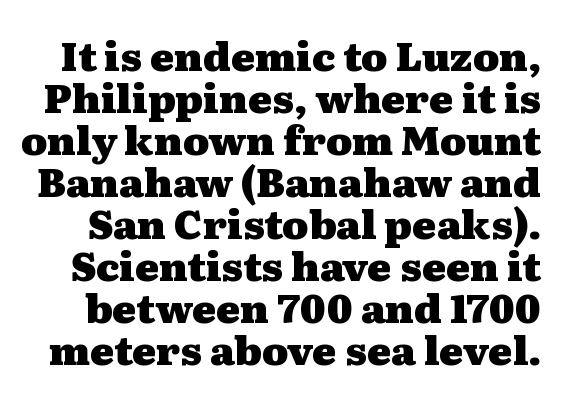
Q: Is the text bold? A: Yes.
Q: Is the text italic (slanted)? A: No, it is upright.
Q: Is the typeface a serif or a sans-serif typeface? A: Serif.
Q: Is the text underlined? A: No.
Q: Is the spacing between letters normal or unusually wide? A: Normal.
Q: Is the spacing between lines tight, normal or loose? A: Tight.
Q: Width (condensed, normal, or wide)? A: Wide.
Q: Stroke contrast? A: Medium.
Q: x-height? A: Medium.
Q: Monospaced? A: No.
